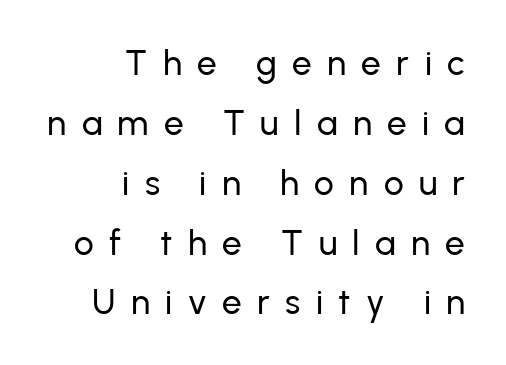
These lines are composed in type without serifs. The space directly below the letters is spotless. The passage shown is typed in a proportional face where columns would drift. Words appear elongated and porous because spacing is wide. The lettering holds an erect, upright posture throughout. Casual observation: everything's shoved over to the right.
